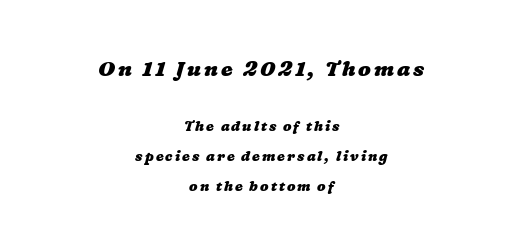
Q: Is the text bold? A: Yes.
Q: Is the text underlined? A: No.
Q: How is the paragraph aligned? A: Centered.
Q: Is the spacing between lines tight, normal or loose? A: Loose.
Q: Which block of text is set in a larger size, the first (top) or the second (bottom)? A: The first (top) one.
